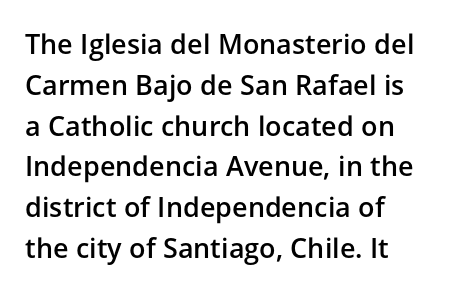
Q: Is the text bold? A: Semi-bold.
Q: Is the text italic (slanted)? A: No, it is upright.
Q: Is the text underlined? A: No.
Q: How is the paragraph aligned? A: Left-aligned.
Q: Is the spacing between letters normal or unusually wide? A: Normal.
Q: Is the spacing between lines tight, normal or loose? A: Normal.
